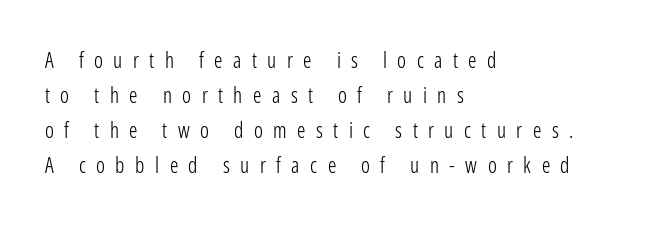
Q: Is the text bold? A: No.
Q: Is the text italic (slanted)? A: No, it is upright.
Q: Is the text underlined? A: No.
Q: How is the paragraph aligned? A: Left-aligned.
Q: Is the spacing between letters normal or unusually wide? A: Unusually wide.
Q: Is the spacing between lines tight, normal or loose? A: Normal.
